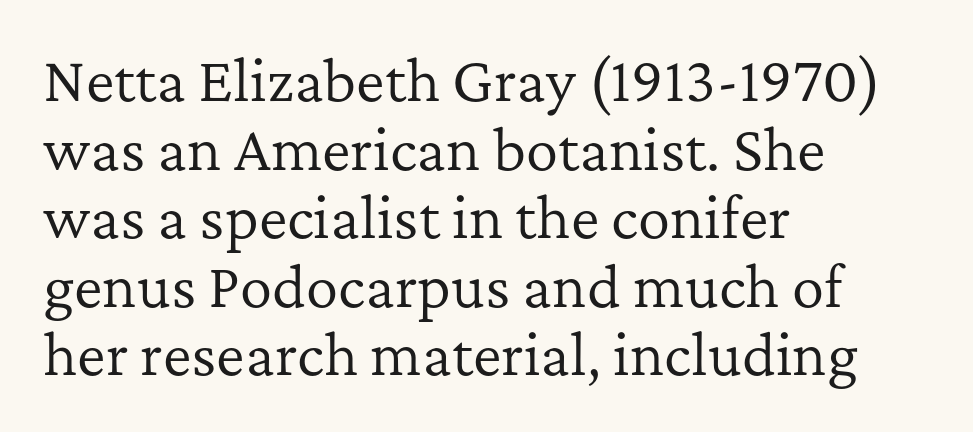
The image shows 54 px regular-weight serif type, upright; set left-aligned, normal line spacing (1.27x), normal letter spacing, not underlined; low stroke contrast and a medium x-height.
